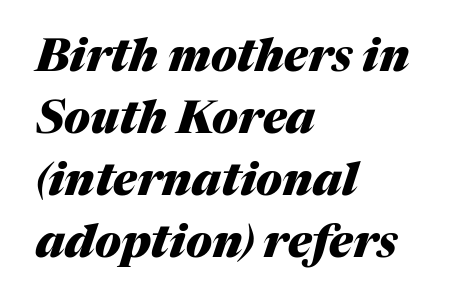
{"italic": "yes", "lean": "right", "slant_degrees": 17, "bold": "yes", "weight": "heavy", "width": "normal", "stroke_contrast": "medium", "x_height": "medium", "monospaced": "no", "underline": "no", "align": "left", "line_spacing": "normal", "line_spacing_ratio": 1.38, "letter_spacing": "normal", "letter_spacing_em": 0.0, "glyph_px": 45}
